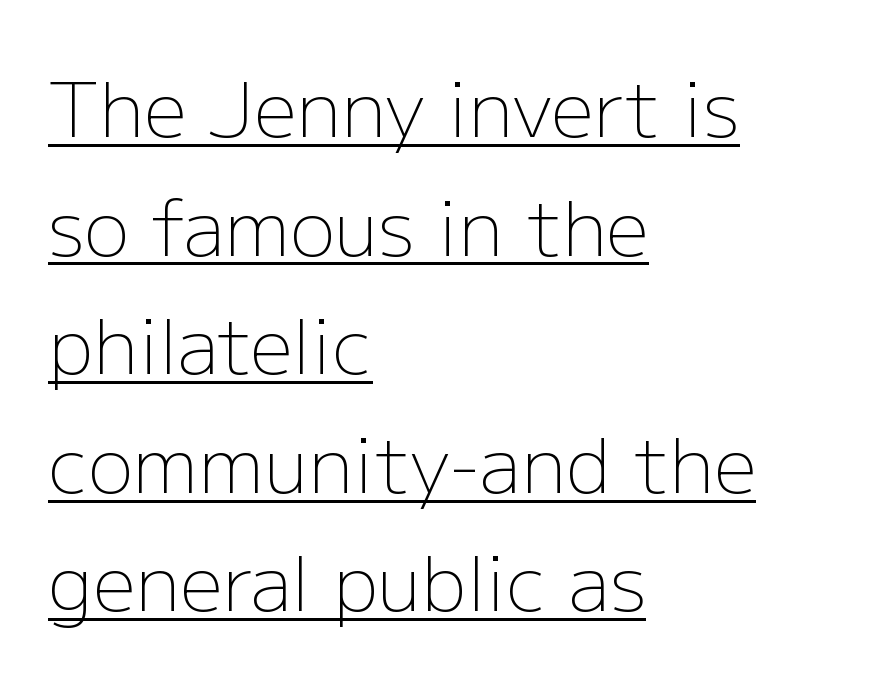
In CSS terms this would be text-align: left. Short note: letters normally spaced. Vertical spacing — default. Like a heading marked for emphasis, these lines bear an underscore. When letters stand straight like this, we call the style roman or upright.
